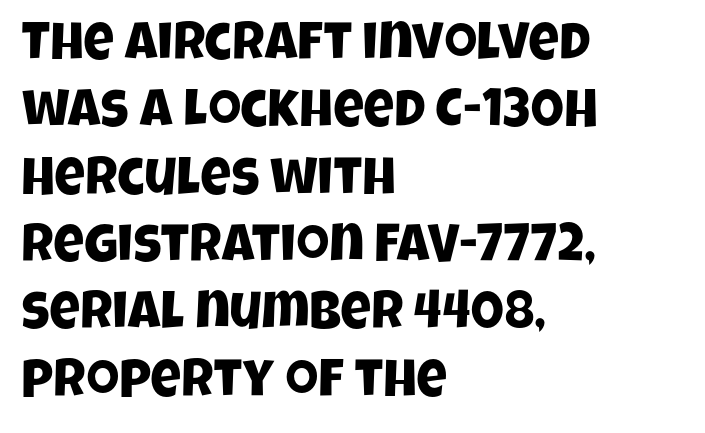
Q: Is the typeface a serif or a sans-serif typeface? A: Sans-serif.
Q: Is the text underlined? A: No.
Q: How is the paragraph aligned? A: Left-aligned.
Q: Is the spacing between letters normal or unusually wide? A: Normal.
Q: Is the spacing between lines tight, normal or loose? A: Normal.
Q: Width (condensed, normal, or wide)? A: Condensed.
Q: Stroke contrast? A: Low.
Q: x-height? A: Large.
Q: Monospaced? A: No.
